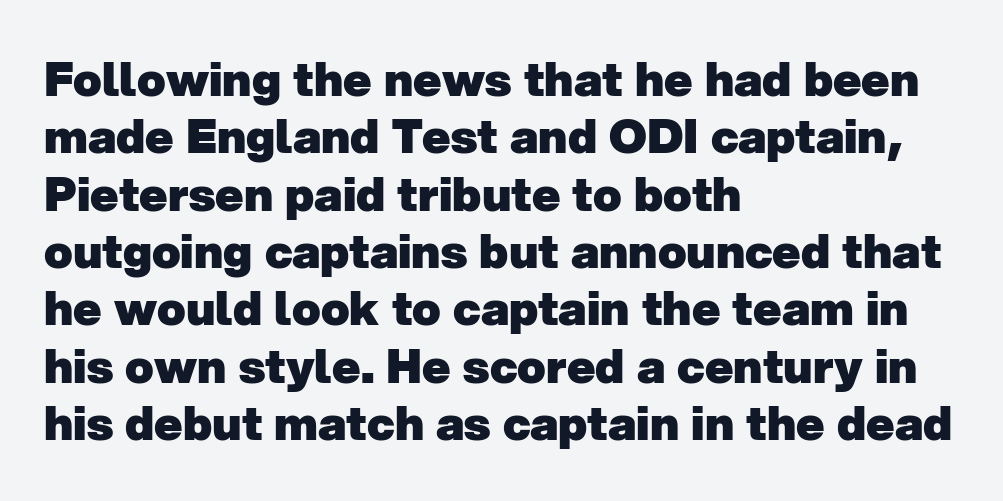
These lines are composed in type without serifs. Short note: letters normally spaced. Notice how the passage keeps a crisp vertical edge on the left only. Heavy, bold letterforms.
